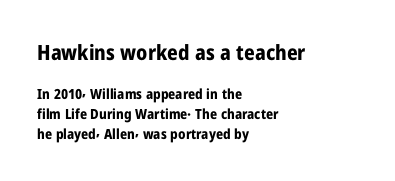
Q: Is the text bold? A: Yes.
Q: Is the text italic (slanted)? A: No, it is upright.
Q: Is the text underlined? A: No.
Q: How is the paragraph aligned? A: Left-aligned.
Q: Is the spacing between letters normal or unusually wide? A: Normal.
Q: Is the spacing between lines tight, normal or loose? A: Normal.
Q: Which block of text is set in a larger size, the first (top) or the second (bottom)? A: The first (top) one.
